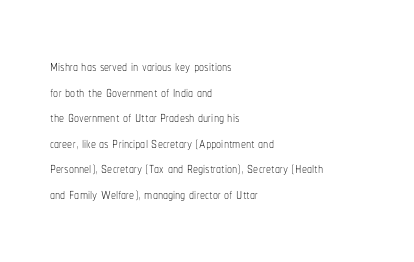
{"italic": "no", "bold": "no", "underline": "no", "align": "left", "line_spacing": "normal", "line_spacing_ratio": 1.28, "letter_spacing": "normal", "letter_spacing_em": 0.0, "glyph_px": 20}
